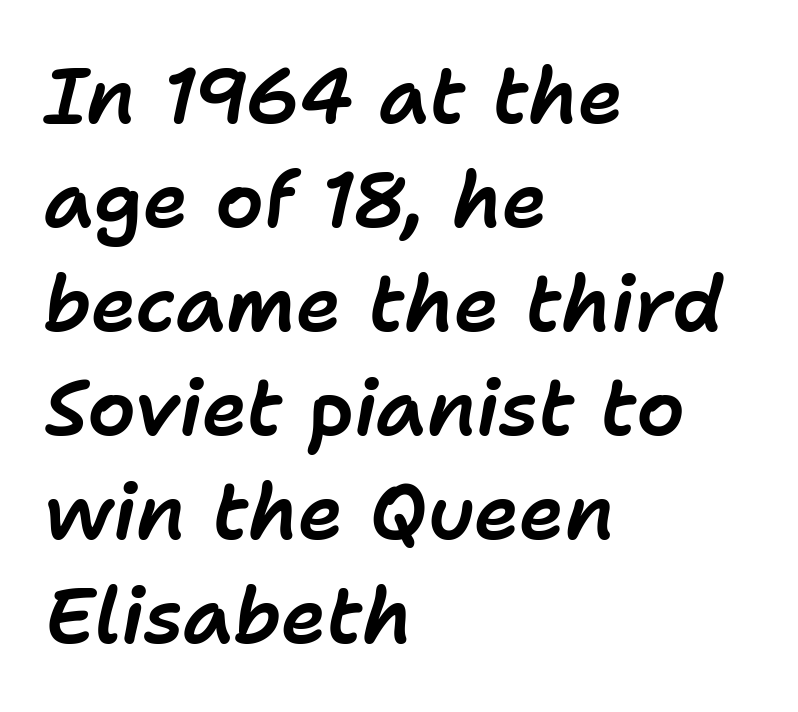
The image shows 77 px text type, italic (leaning right); set left-aligned, normal line spacing (1.35x), normal letter spacing, not underlined; low stroke contrast and a medium x-height.
